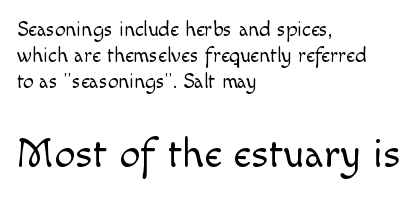
Q: Is the text bold? A: No.
Q: Is the text italic (slanted)? A: No, it is upright.
Q: Is the typeface a serif or a sans-serif typeface? A: Sans-serif.
Q: Is the text underlined? A: No.
Q: How is the paragraph aligned? A: Left-aligned.
Q: Is the spacing between letters normal or unusually wide? A: Normal.
Q: Is the spacing between lines tight, normal or loose? A: Normal.
Q: Which block of text is set in a larger size, the first (top) or the second (bottom)? A: The second (bottom) one.
Q: Width (condensed, normal, or wide)? A: Normal.
Q: x-height? A: Small.
Q: Monospaced? A: No.
